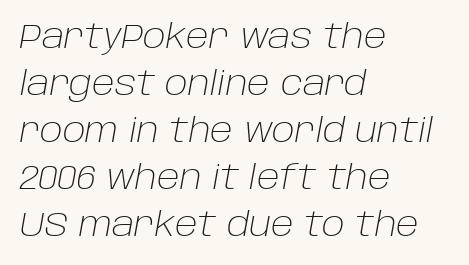
{"italic": "yes", "lean": "right", "slant_degrees": 10, "bold": "no", "weight": "light", "width": "normal", "stroke_contrast": "low", "x_height": "large", "monospaced": "no", "underline": "no", "align": "left", "line_spacing": "normal", "line_spacing_ratio": 1.38, "letter_spacing": "normal", "letter_spacing_em": 0.0, "glyph_px": 34}
